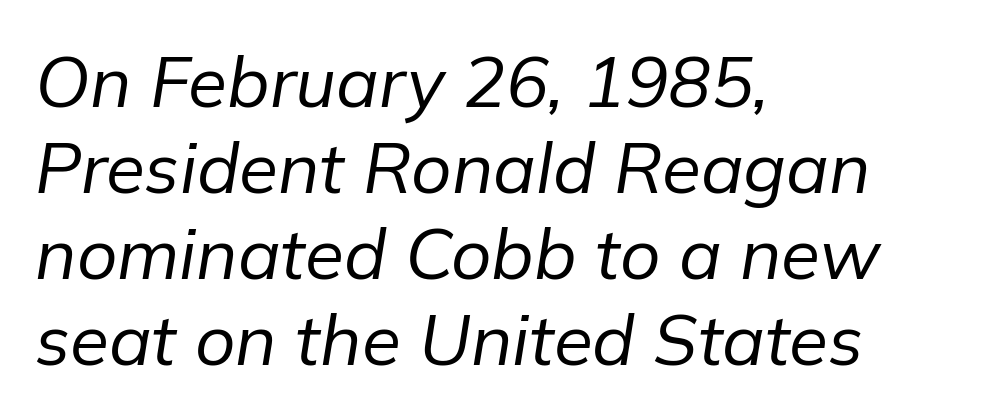
The strokes are not fattened; the text isn't bold. Horizontal alignment here is leftward, the default for most running prose. The face used here is proportionally spaced, like ordinary book or web type. The axis of the letterforms is tilted away from vertical. Beneath every word, the page is bare.
